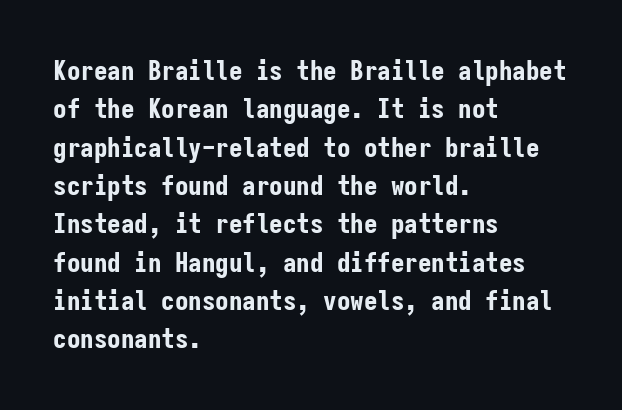
The image shows 27 px bold type, upright; set left-aligned, normal line spacing (1.42x), normal letter spacing, not underlined.
